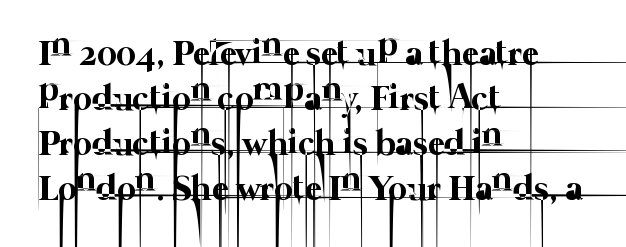
{"bold": "no", "weight": "thin", "width": "normal", "stroke_contrast": "low", "x_height": "medium", "monospaced": "no", "underline": "no", "align": "left", "line_spacing": "normal", "line_spacing_ratio": 1.25, "letter_spacing": "normal", "letter_spacing_em": 0.0, "glyph_px": 36}
